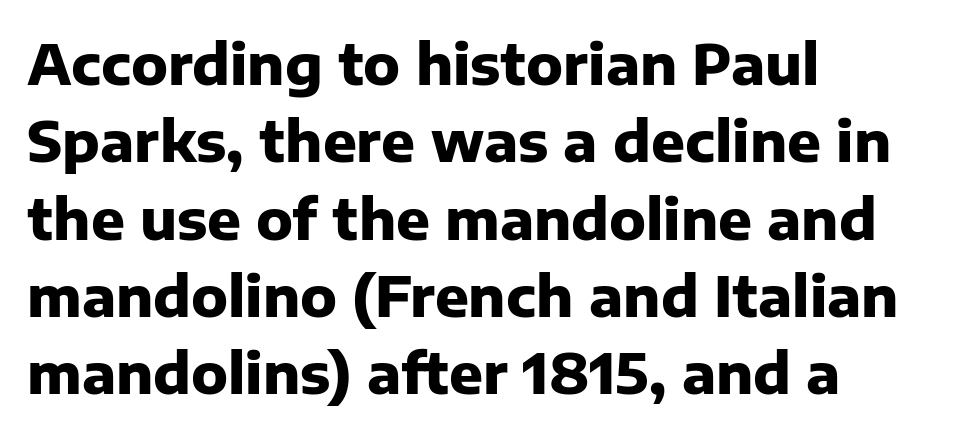
Q: Is the text bold? A: Yes.
Q: Is the text italic (slanted)? A: No, it is upright.
Q: Is the typeface a serif or a sans-serif typeface? A: Sans-serif.
Q: Is the text underlined? A: No.
Q: How is the paragraph aligned? A: Left-aligned.
Q: Is the spacing between letters normal or unusually wide? A: Normal.
Q: Is the spacing between lines tight, normal or loose? A: Normal.
Q: Width (condensed, normal, or wide)? A: Normal.
Q: Stroke contrast? A: Low.
Q: x-height? A: Medium.
Q: Monospaced? A: No.
